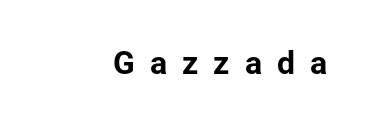
{"serif": "no", "italic": "no", "width": "normal", "stroke_contrast": "low", "x_height": "medium", "monospaced": "no", "underline": "no", "letter_spacing": "wide", "letter_spacing_em": 0.47, "glyph_px": 32}
